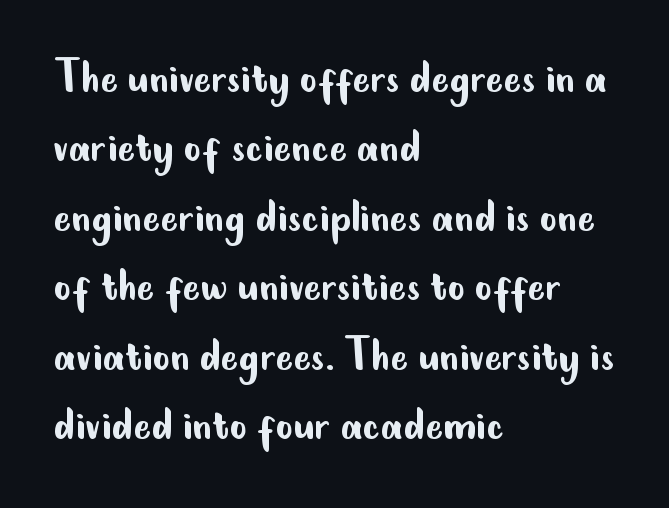
{"serif": "no", "italic": "no", "bold": "no", "weight": "regular", "width": "condensed", "stroke_contrast": "low", "x_height": "small", "monospaced": "no", "underline": "no", "align": "left", "line_spacing": "normal", "line_spacing_ratio": 1.31, "letter_spacing": "normal", "letter_spacing_em": 0.0, "glyph_px": 53}
